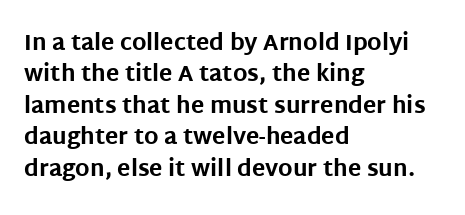
The vertical gap from one line to the next is medium. Bold? Absolutely — the strokes are thick and heavy. Plain, unruled lines of type. The ragged edge is on the right, which tells us the setting is flush left.
